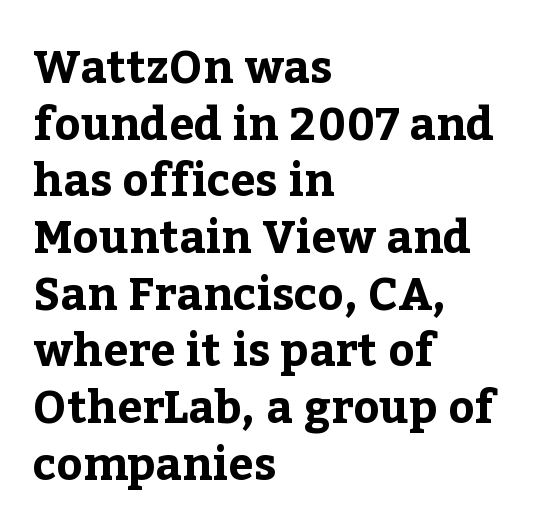
Q: Is the text bold? A: Yes.
Q: Is the text italic (slanted)? A: No, it is upright.
Q: Is the typeface a serif or a sans-serif typeface? A: Serif.
Q: Is the text underlined? A: No.
Q: How is the paragraph aligned? A: Left-aligned.
Q: Is the spacing between letters normal or unusually wide? A: Normal.
Q: Is the spacing between lines tight, normal or loose? A: Normal.
Q: Width (condensed, normal, or wide)? A: Normal.
Q: Stroke contrast? A: Low.
Q: x-height? A: Medium.
Q: Monospaced? A: No.
